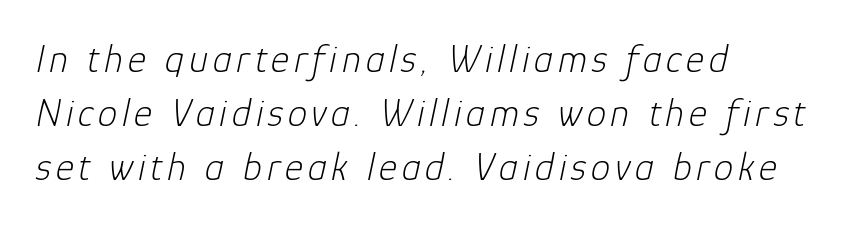
{"italic": "yes", "lean": "right", "slant_degrees": 12, "bold": "no", "weight": "light", "width": "normal", "stroke_contrast": "low", "x_height": "medium", "monospaced": "no", "underline": "no", "align": "left", "line_spacing": "normal", "line_spacing_ratio": 1.38, "glyph_px": 39}
